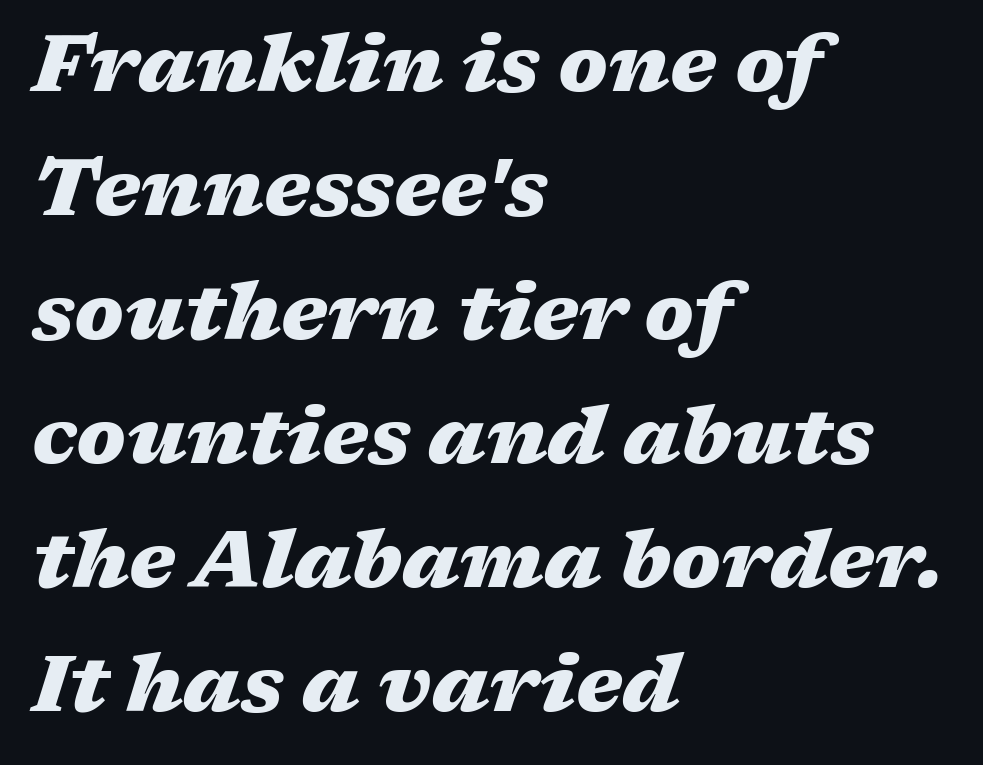
Q: Is the text bold? A: Yes.
Q: Is the text italic (slanted)? A: Yes, it leans right by about 17 degrees.
Q: Is the text underlined? A: No.
Q: How is the paragraph aligned? A: Left-aligned.
Q: Is the spacing between letters normal or unusually wide? A: Normal.
Q: Is the spacing between lines tight, normal or loose? A: Normal.
Q: Width (condensed, normal, or wide)? A: Wide.
Q: Stroke contrast? A: Medium.
Q: x-height? A: Medium.
Q: Monospaced? A: No.
